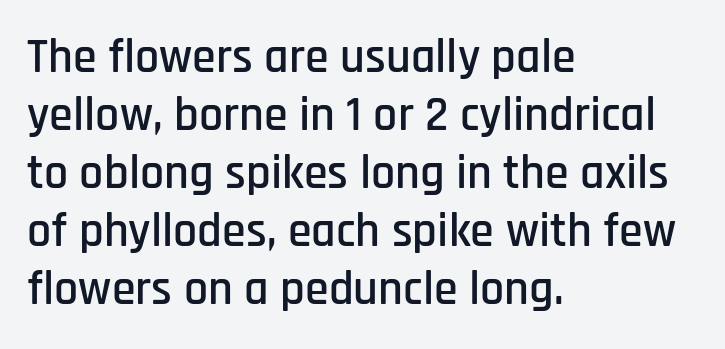
{"serif": "no", "italic": "no", "width": "condensed", "stroke_contrast": "low", "x_height": "large", "monospaced": "no", "underline": "no", "align": "left", "line_spacing_ratio": 1.21, "letter_spacing": "normal", "letter_spacing_em": 0.0, "glyph_px": 48}
